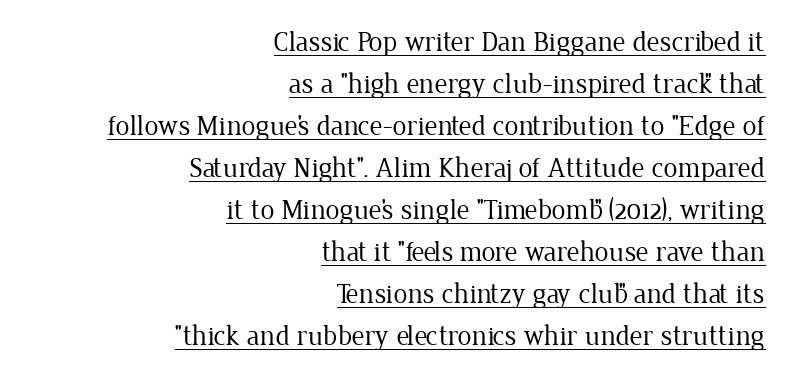
Q: Is the text bold? A: No.
Q: Is the text italic (slanted)? A: No, it is upright.
Q: Is the typeface a serif or a sans-serif typeface? A: Serif.
Q: Is the text underlined? A: Yes.
Q: How is the paragraph aligned? A: Right-aligned.
Q: Is the spacing between letters normal or unusually wide? A: Normal.
Q: Is the spacing between lines tight, normal or loose? A: Normal.
Q: Width (condensed, normal, or wide)? A: Normal.
Q: Stroke contrast? A: Low.
Q: x-height? A: Medium.
Q: Monospaced? A: No.
